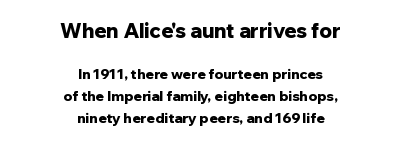
Q: Is the text bold? A: Yes.
Q: Is the text italic (slanted)? A: No, it is upright.
Q: Is the text underlined? A: No.
Q: How is the paragraph aligned? A: Centered.
Q: Is the spacing between letters normal or unusually wide? A: Normal.
Q: Is the spacing between lines tight, normal or loose? A: Normal.
Q: Which block of text is set in a larger size, the first (top) or the second (bottom)? A: The first (top) one.
